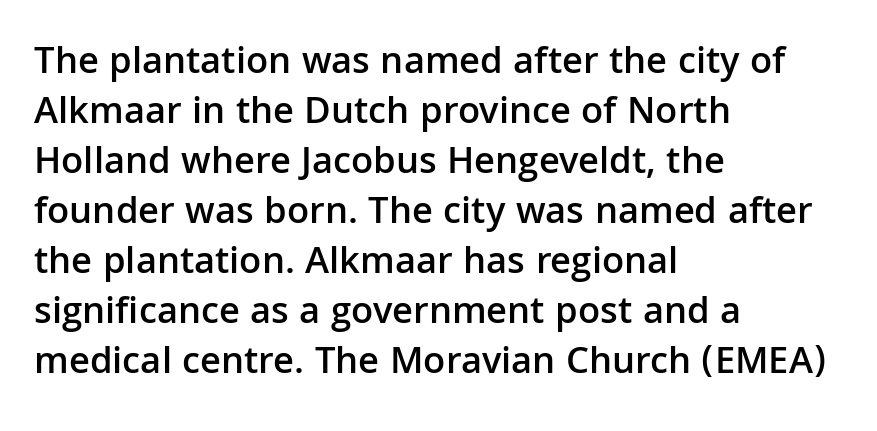
The image shows 39 px semibold sans-serif type, upright; set left-aligned, normal line spacing (1.28x), normal letter spacing, not underlined; low stroke contrast and a medium x-height.
